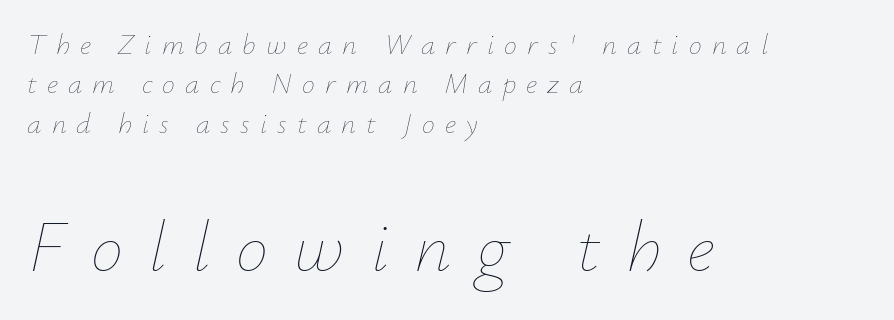
{"italic": "yes", "lean": "right", "slant_degrees": 12, "bold": "no", "weight": "thin", "width": "normal", "stroke_contrast": "low", "x_height": "small", "monospaced": "no", "underline": "no", "align": "left", "line_spacing": "normal", "line_spacing_ratio": 1.36, "letter_spacing": "wide", "letter_spacing_em": 0.35, "larger_block": "second", "size_ratio": 2.52, "glyph_px": 73}
